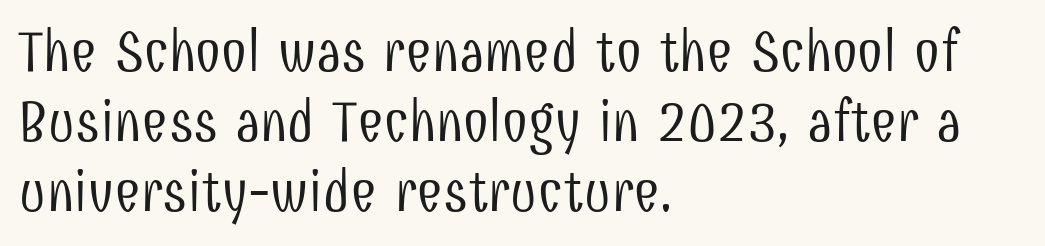
Q: Is the text bold? A: No.
Q: Is the text italic (slanted)? A: No, it is upright.
Q: Is the typeface a serif or a sans-serif typeface? A: Sans-serif.
Q: Is the text underlined? A: No.
Q: How is the paragraph aligned? A: Left-aligned.
Q: Is the spacing between letters normal or unusually wide? A: Normal.
Q: Width (condensed, normal, or wide)? A: Condensed.
Q: Stroke contrast? A: Low.
Q: x-height? A: Medium.
Q: Monospaced? A: No.
